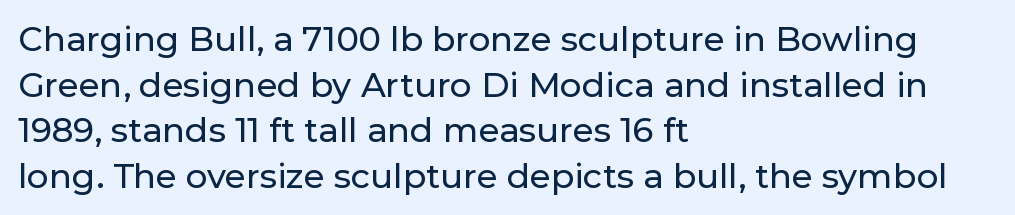
Q: Is the text italic (slanted)? A: No, it is upright.
Q: Is the typeface a serif or a sans-serif typeface? A: Sans-serif.
Q: Is the text underlined? A: No.
Q: How is the paragraph aligned? A: Left-aligned.
Q: Is the spacing between letters normal or unusually wide? A: Normal.
Q: Is the spacing between lines tight, normal or loose? A: Normal.
Q: Width (condensed, normal, or wide)? A: Normal.
Q: Stroke contrast? A: Low.
Q: x-height? A: Medium.
Q: Monospaced? A: No.
